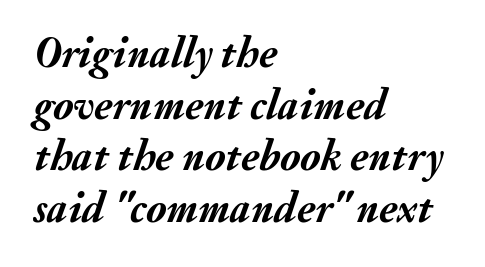
The image shows 43 px semibold type, italic (leaning right); set left-aligned, line spacing 1.2x, normal letter spacing, not underlined; medium stroke contrast and a small x-height.
